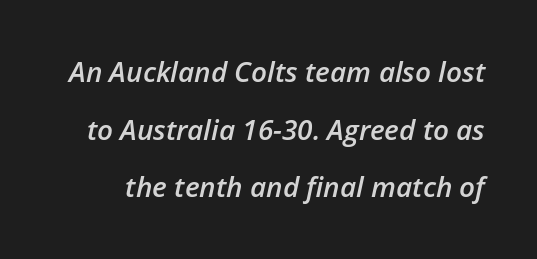
Q: Is the text bold? A: Semi-bold.
Q: Is the text italic (slanted)? A: Yes, it leans right by about 12 degrees.
Q: Is the text underlined? A: No.
Q: Is the spacing between letters normal or unusually wide? A: Normal.
Q: Is the spacing between lines tight, normal or loose? A: Loose.
Q: Width (condensed, normal, or wide)? A: Normal.
Q: Stroke contrast? A: Low.
Q: x-height? A: Medium.
Q: Monospaced? A: No.
